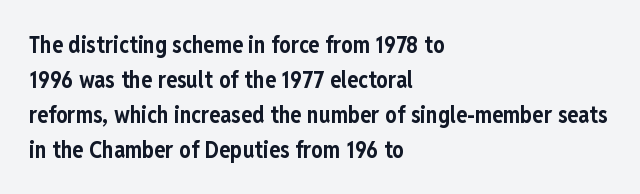
{"italic": "no", "bold": "yes", "underline": "no", "align": "left", "line_spacing": "normal", "line_spacing_ratio": 1.52, "letter_spacing": "normal", "letter_spacing_em": 0.0, "glyph_px": 23}
